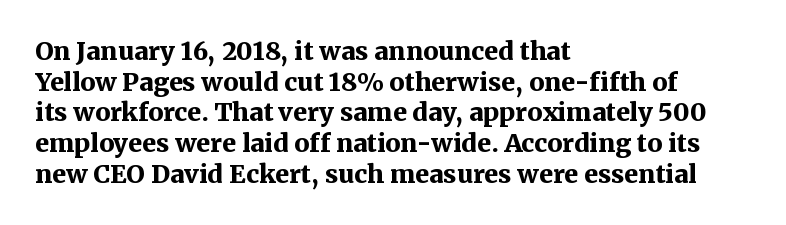
Q: Is the text bold? A: Yes.
Q: Is the text italic (slanted)? A: No, it is upright.
Q: Is the text underlined? A: No.
Q: How is the paragraph aligned? A: Left-aligned.
Q: Is the spacing between letters normal or unusually wide? A: Normal.
